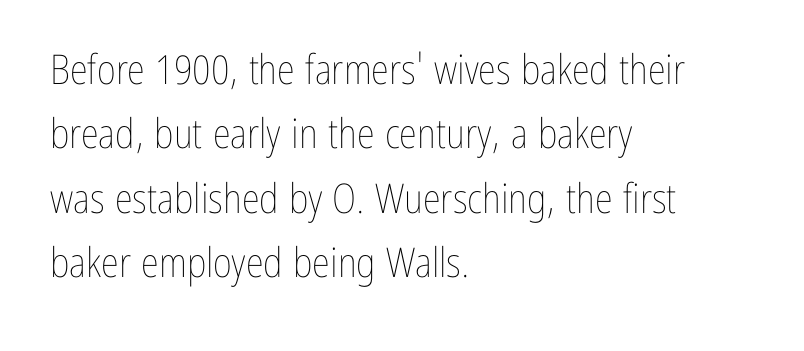
{"italic": "no", "bold": "no", "weight": "thin", "width": "condensed", "stroke_contrast": "low", "x_height": "medium", "monospaced": "no", "underline": "no", "align": "left", "line_spacing": "normal", "line_spacing_ratio": 1.57, "letter_spacing": "normal", "letter_spacing_em": 0.0, "glyph_px": 41}
